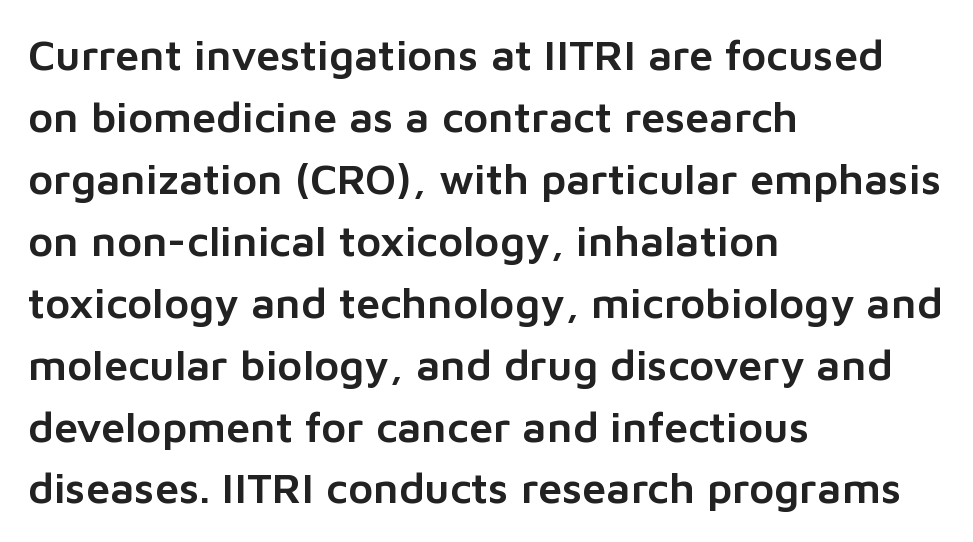
Students, observe: this is what conventionally led text looks like. Font category for this specimen: sans-serif. You can tell it's not italic because the verticals are truly vertical. The type is set solid horizontally, with unmodified tracking. The letters advance in unequal steps, a hallmark of proportional type. The zone under the glyphs is completely vacant.
